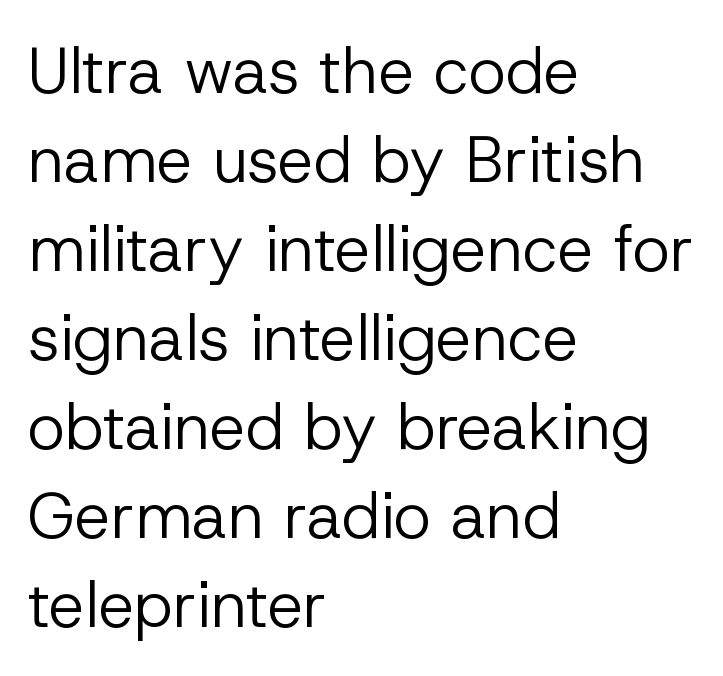
{"serif": "no", "italic": "no", "bold": "no", "weight": "regular", "width": "normal", "stroke_contrast": "low", "x_height": "medium", "monospaced": "no", "underline": "no", "align": "left", "line_spacing": "normal", "line_spacing_ratio": 1.39, "letter_spacing": "normal", "letter_spacing_em": 0.0, "glyph_px": 64}
